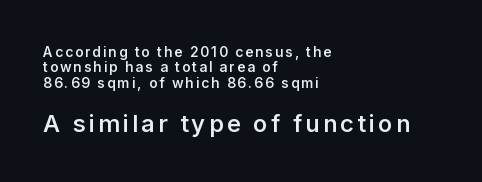
Q: Is the text bold? A: Semi-bold.
Q: Is the text italic (slanted)? A: No, it is upright.
Q: Is the text underlined? A: No.
Q: How is the paragraph aligned? A: Left-aligned.
Q: Is the spacing between lines tight, normal or loose? A: Tight.
Q: Which block of text is set in a larger size, the first (top) or the second (bottom)? A: The second (bottom) one.
